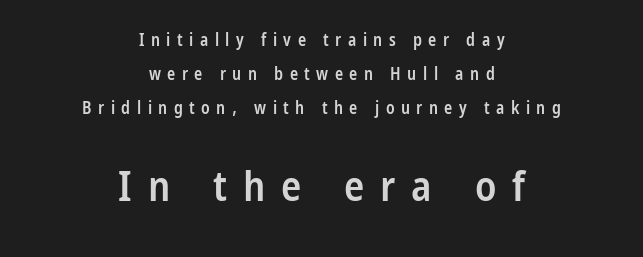
Looks like regular typesetting: each glyph gets only the width it needs. The glyphs in this specimen are sans serif. These lines have a slow, spaced-out rhythm from letter to letter. Emphasis by weight is partial: semibold.
